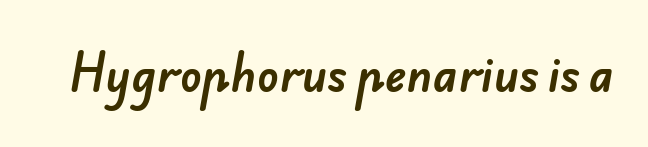
Tracking here is standard; glyphs follow each other at the usual distance. Look at the bottom of the vertical strokes: they stop flat, with no serifs. The strip under each line holds only bare page. Think of a printed novel: that variable character pitch is what you see here.
